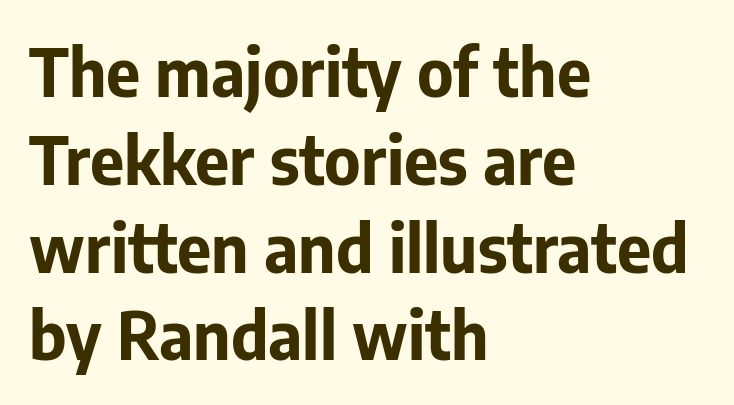
This is the regular roman posture of the typeface. Rule under the text: the space is simply empty. A typesetter would call this zero additional tracking. Varying glyph widths throughout — classic text-font behaviour.
